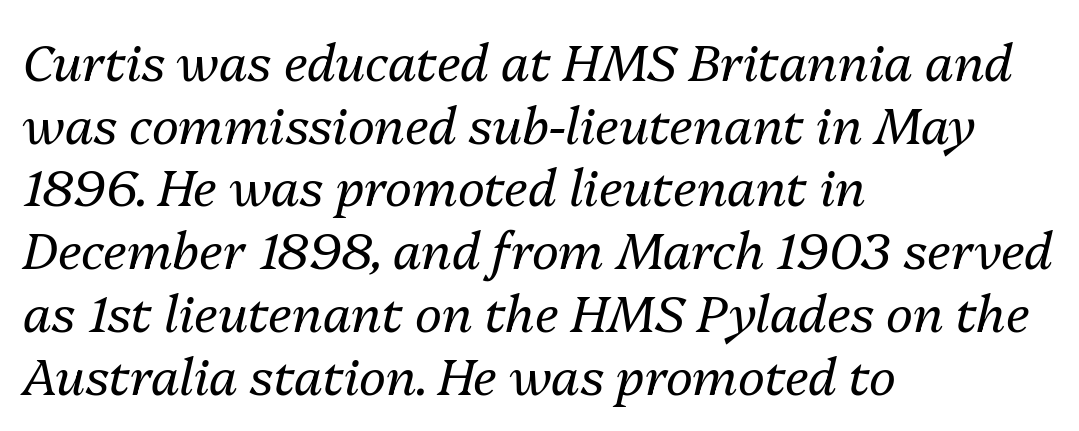
Characters are canted at an angle relative to the baseline's perpendicular. The cut favours lightness, reaching ordinary text weight at its darkest. The gaps between neighbouring characters are ordinary and unremarkable. You could not count columns in this text — the font is proportionally spaced.
